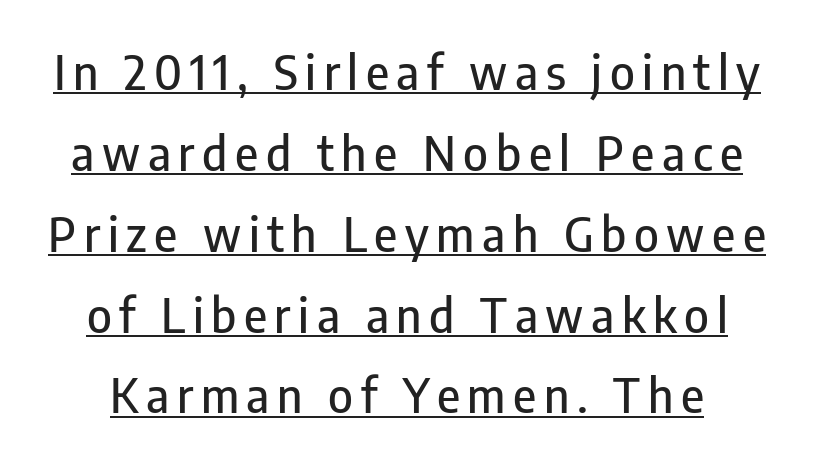
The image shows 47 px condensed sans-serif type, upright; set line spacing 1.72x, underlined; low stroke contrast and a medium x-height.
